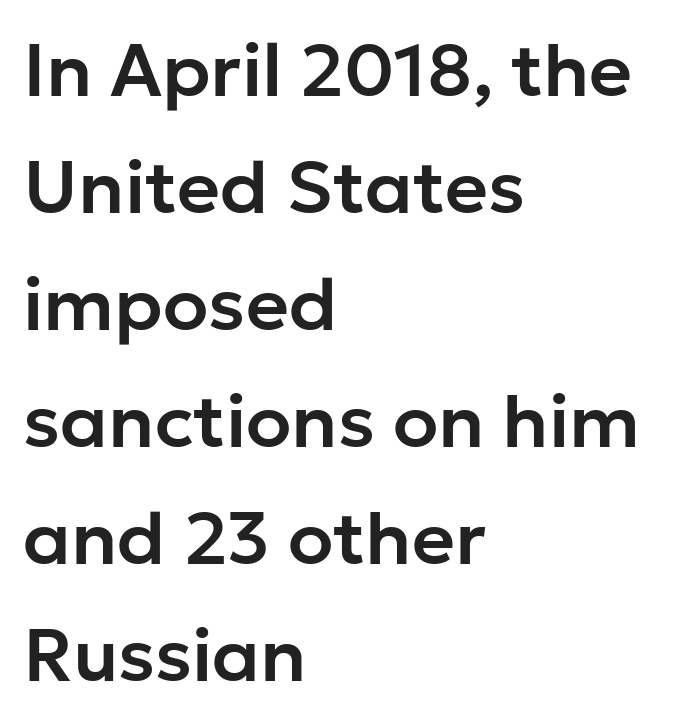
Rule under the text: the space is simply empty. Stroke terminals: plain, sans-serif. Reading down the column, the eye jumps a familiar distance to each next line. How are the letters spaced? Ordinarily, with no added tracking. A classic flush-left, rag-right setting is used for this passage.
